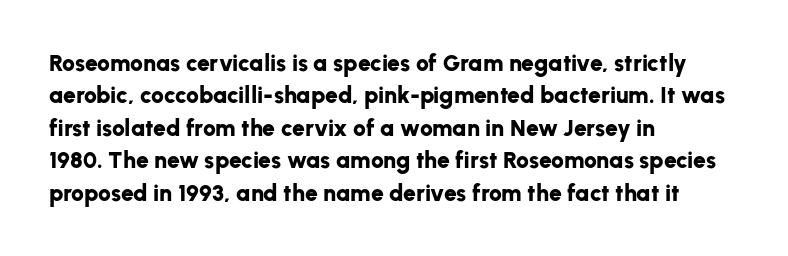
The image shows 23 px bold type, upright; set left-aligned, normal line spacing (1.41x), normal letter spacing, not underlined.
